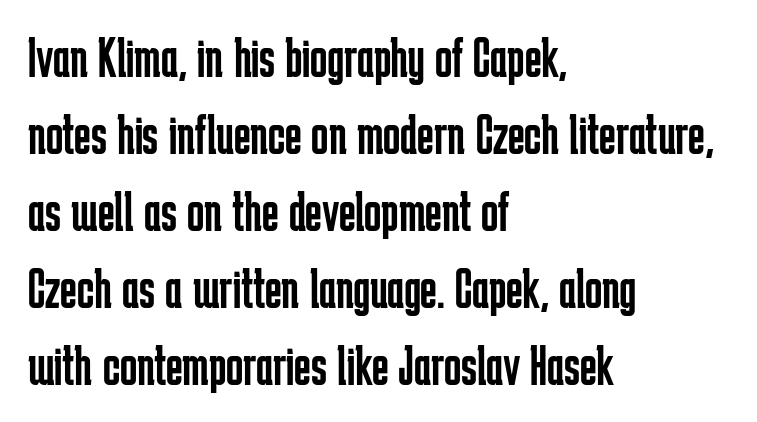
Leading: standard. These lines keep a tight, regular rhythm from letter to letter. Each stroke keeps to a modest, everyday thickness or less. The axis of the letterforms is exactly vertical.
